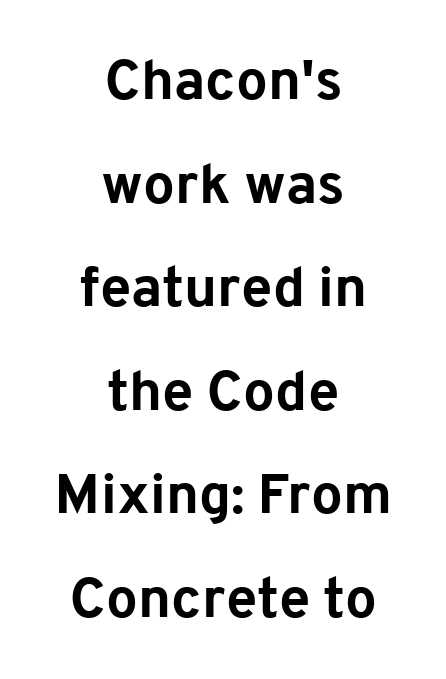
Q: Is the text bold? A: Yes.
Q: Is the text italic (slanted)? A: No, it is upright.
Q: Is the typeface a serif or a sans-serif typeface? A: Sans-serif.
Q: Is the text underlined? A: No.
Q: How is the paragraph aligned? A: Centered.
Q: Is the spacing between letters normal or unusually wide? A: Normal.
Q: Width (condensed, normal, or wide)? A: Normal.
Q: Stroke contrast? A: Low.
Q: x-height? A: Medium.
Q: Monospaced? A: No.
